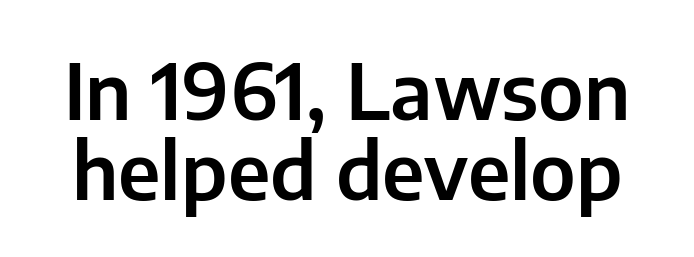
Q: Is the text italic (slanted)? A: No, it is upright.
Q: Is the typeface a serif or a sans-serif typeface? A: Sans-serif.
Q: Is the text underlined? A: No.
Q: Is the spacing between letters normal or unusually wide? A: Normal.
Q: Is the spacing between lines tight, normal or loose? A: Tight.
Q: Width (condensed, normal, or wide)? A: Normal.
Q: Stroke contrast? A: Low.
Q: x-height? A: Medium.
Q: Monospaced? A: No.
